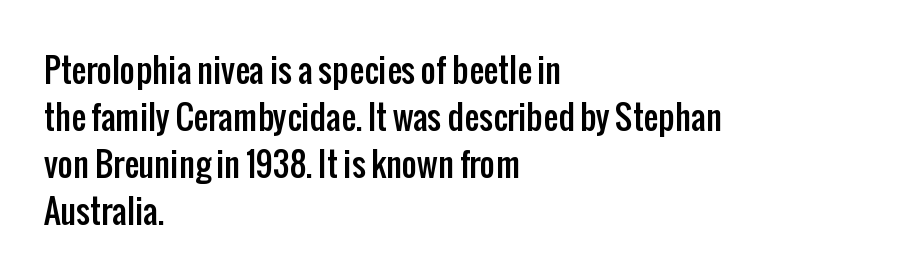
The image shows 33 px condensed sans-serif type, upright; set left-aligned, normal line spacing (1.42x), normal letter spacing, not underlined; low stroke contrast and a medium x-height.
